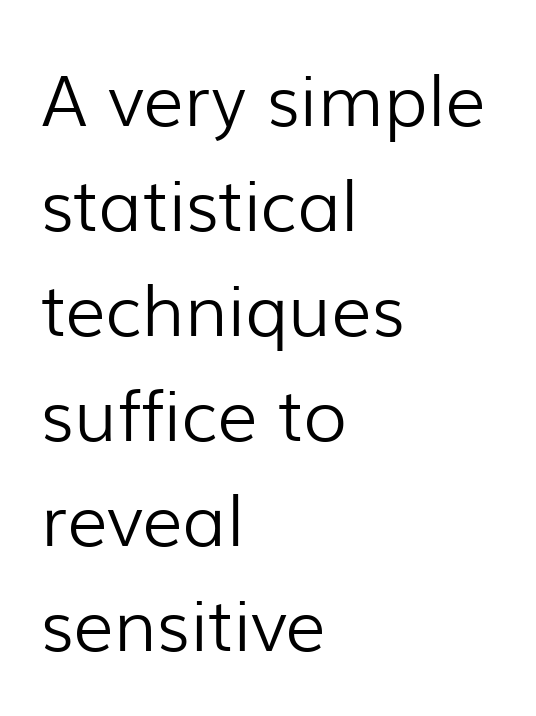
The image shows 71 px light sans-serif type, upright; set left-aligned, normal line spacing (1.48x), normal letter spacing, not underlined; low stroke contrast and a medium x-height.
